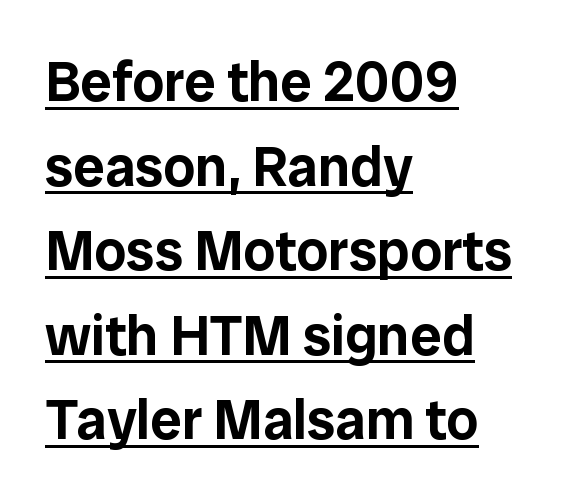
The image shows 56 px sans-serif type, upright; set left-aligned, normal line spacing (1.51x), normal letter spacing, underlined; low stroke contrast and a medium x-height.
